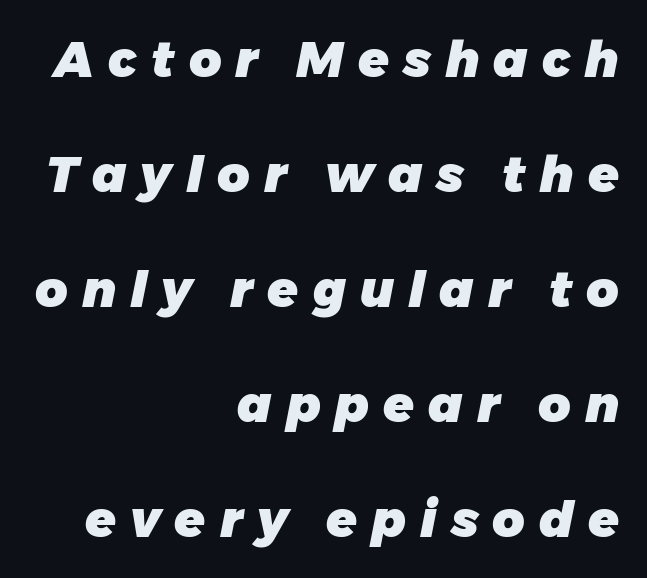
Q: Is the text bold? A: Yes.
Q: Is the text italic (slanted)? A: Yes, it leans right by about 11 degrees.
Q: Is the text underlined? A: No.
Q: How is the paragraph aligned? A: Right-aligned.
Q: Is the spacing between letters normal or unusually wide? A: Unusually wide.
Q: Is the spacing between lines tight, normal or loose? A: Loose.
Q: Width (condensed, normal, or wide)? A: Normal.
Q: Stroke contrast? A: Low.
Q: x-height? A: Medium.
Q: Monospaced? A: No.
